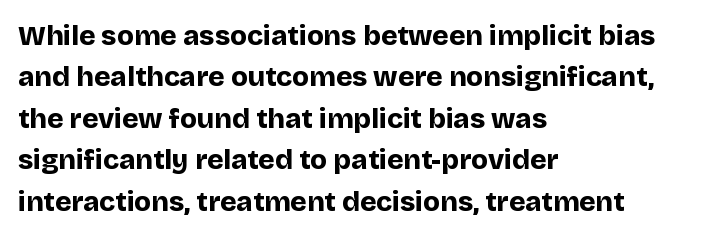
{"serif": "no", "italic": "no", "bold": "yes", "weight": "bold", "width": "normal", "stroke_contrast": "low", "x_height": "large", "monospaced": "no", "underline": "no", "align": "left", "line_spacing": "normal", "line_spacing_ratio": 1.48, "letter_spacing": "normal", "letter_spacing_em": 0.0, "glyph_px": 28}
